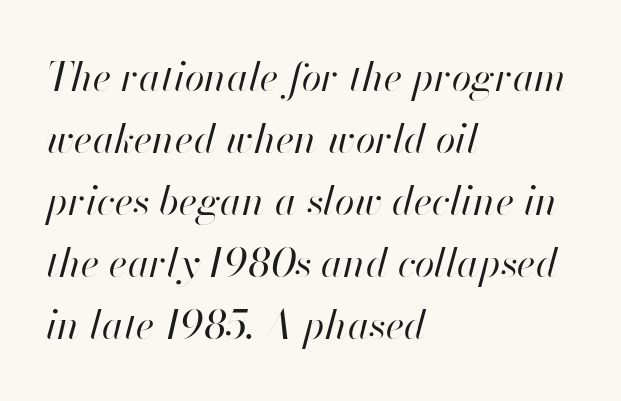
{"italic": "yes", "lean": "right", "slant_degrees": 13, "bold": "no", "weight": "regular", "width": "normal", "stroke_contrast": "high", "x_height": "small", "monospaced": "no", "underline": "no", "align": "left", "line_spacing": "normal", "line_spacing_ratio": 1.55, "letter_spacing": "normal", "letter_spacing_em": 0.0, "glyph_px": 40}
